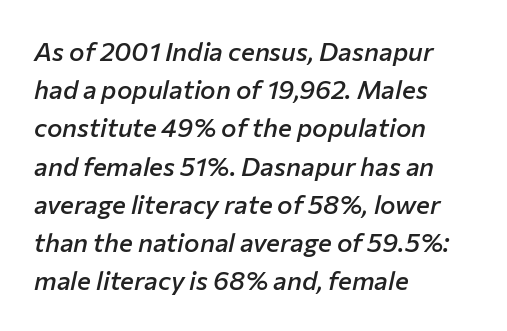
It's the slanting kind of type. Each row of text sits above clean, open space. Leftover space on each line is placed entirely after the last word. Spacing between characters is what you'd get straight out of the box. Successive baselines arrive at the customary interval. Is the type bold? Partly — it's a semibold, heavier than regular but not fully bold.
